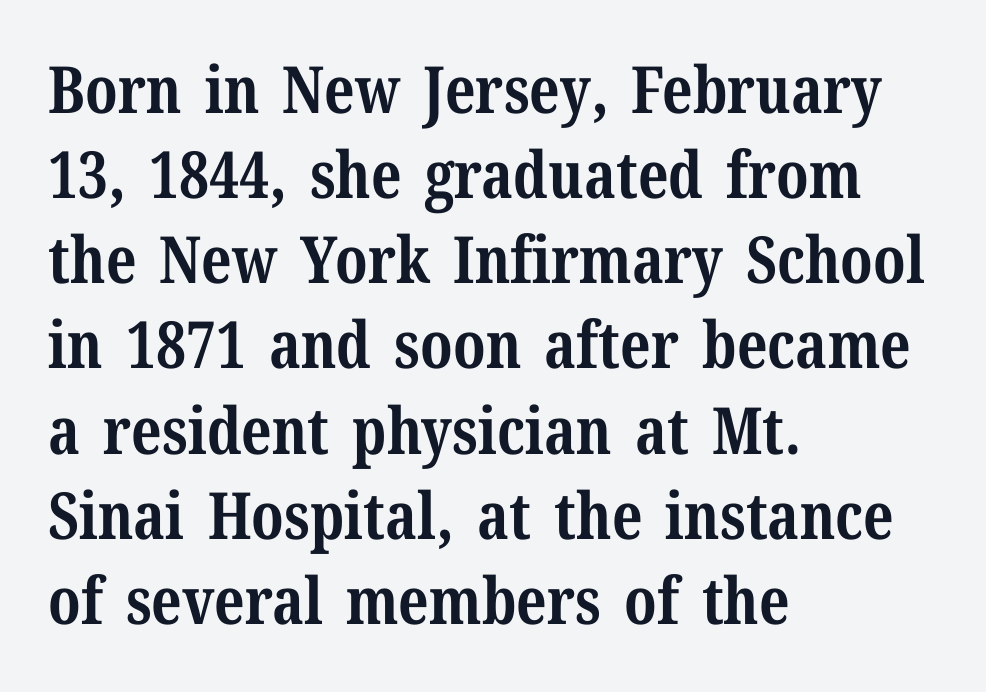
This sample uses an upright cut, with every glyph sitting square on the baseline. Think of a printed novel: that variable character pitch is what you see here. Leading: standard. Compared with a centered layout, this one pins lines to the left instead.
